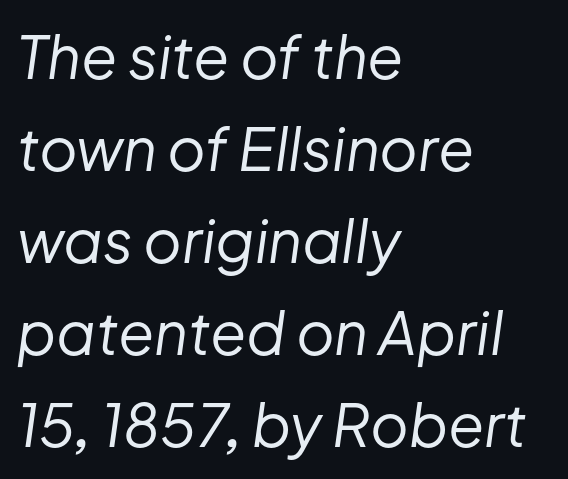
Q: Is the text bold? A: No.
Q: Is the text italic (slanted)? A: Yes, it leans right by about 8 degrees.
Q: Is the text underlined? A: No.
Q: How is the paragraph aligned? A: Left-aligned.
Q: Is the spacing between letters normal or unusually wide? A: Normal.
Q: Is the spacing between lines tight, normal or loose? A: Normal.
Q: Width (condensed, normal, or wide)? A: Normal.
Q: Stroke contrast? A: Low.
Q: x-height? A: Medium.
Q: Monospaced? A: No.
